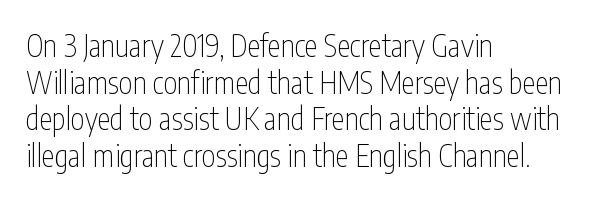
Caption: multi-line text, flush left, ragged right. I'd call this a sans setting — the letters go barefoot. The face used here is proportionally spaced, like ordinary book or web type. A light-to-regular cut is what we see here. Characters follow at the spacing the type designer built in.
